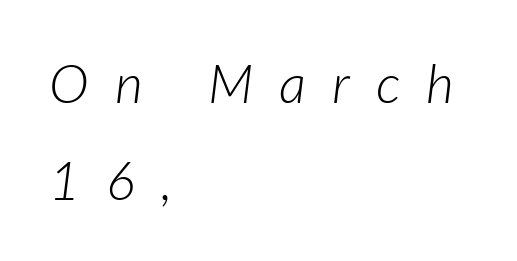
Every character sits at an angle, as italics do. Rule under the text: the space is simply empty. The letters are spread apart with noticeably loose tracking. Weight: regular or lighter. The letters advance in unequal steps, a hallmark of proportional type. Horizontally, the lines are justified to the leading edge only.
